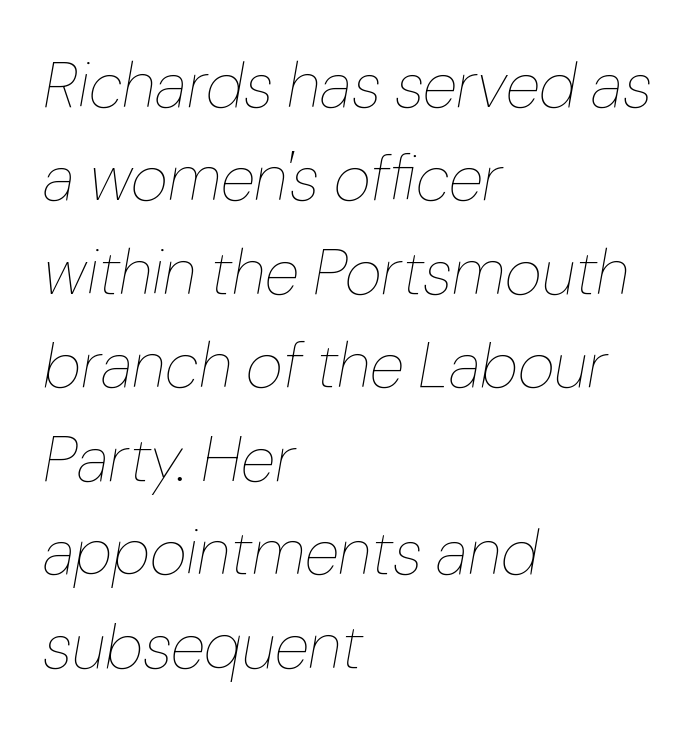
The image shows 64 px thin type, italic (leaning right); set left-aligned, normal line spacing (1.46x), normal letter spacing, not underlined; low stroke contrast and a medium x-height.
